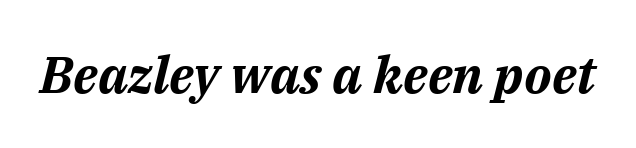
Q: Is the text bold? A: Yes.
Q: Is the text italic (slanted)? A: Yes, it leans right by about 14 degrees.
Q: Is the text underlined? A: No.
Q: Is the spacing between letters normal or unusually wide? A: Normal.
Q: Width (condensed, normal, or wide)? A: Normal.
Q: Stroke contrast? A: Medium.
Q: x-height? A: Medium.
Q: Monospaced? A: No.
